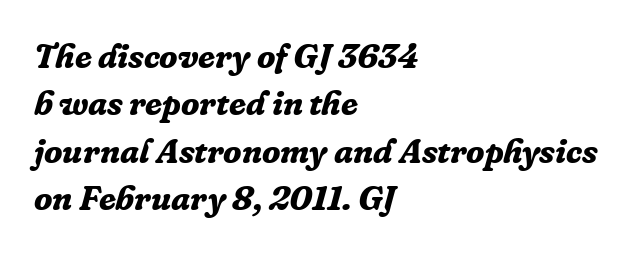
The image shows 34 px bold serif type, italic (leaning right); set left-aligned, normal line spacing (1.39x), normal letter spacing, not underlined; low stroke contrast and a medium x-height.
